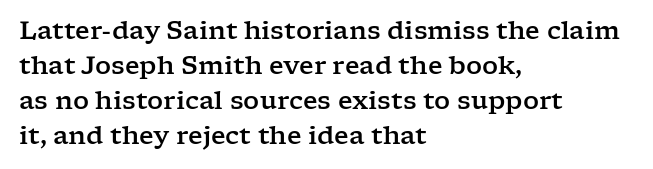
The image shows 25 px text type, upright; set left-aligned, normal line spacing (1.4x), normal letter spacing, not underlined.
